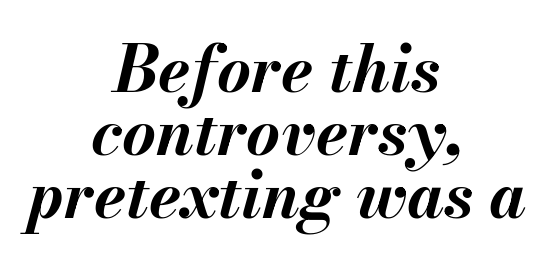
The image shows 65 px bold type, italic (leaning right); set centered, tight line spacing (0.97x), normal letter spacing, not underlined; medium stroke contrast and a small x-height.
